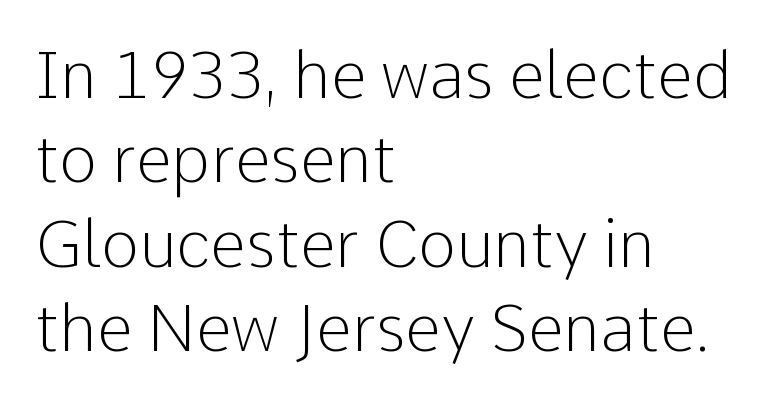
A typesetter would call this leading conventional body-copy spacing. Unbolded letterforms with no extra heft. The face used here is rendered with its standard letterfit. Do the characters align in a grid? No, the font is proportional. Does the type have serifs? No, each stem ends abruptly.
